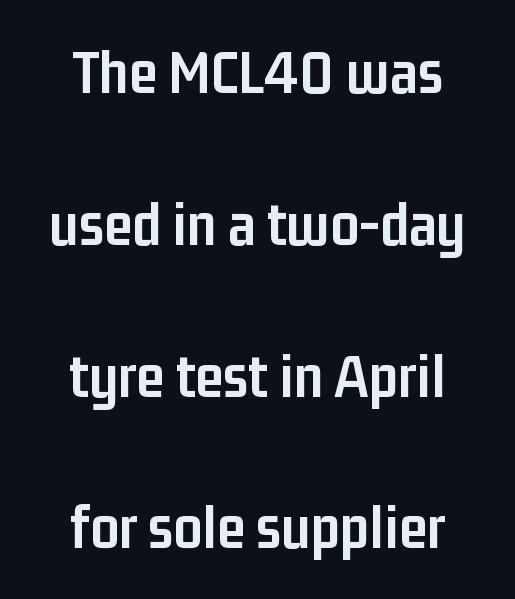
The image shows 63 px semibold, condensed sans-serif type, upright; set centered, loose line spacing (2.41x), normal letter spacing, not underlined; low stroke contrast and a medium x-height.
